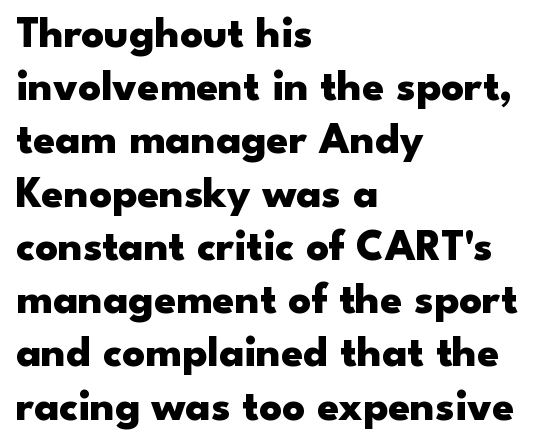
{"serif": "no", "italic": "no", "bold": "yes", "weight": "heavy", "width": "wide", "stroke_contrast": "low", "x_height": "small", "monospaced": "no", "underline": "no", "align": "left", "line_spacing_ratio": 1.21, "letter_spacing": "normal", "letter_spacing_em": 0.0, "glyph_px": 44}
